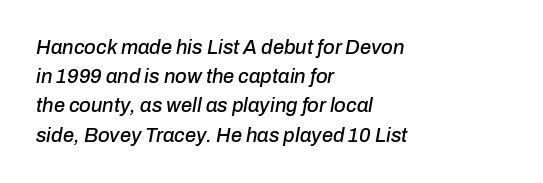
Q: Is the text italic (slanted)? A: Yes, it leans right by about 10 degrees.
Q: Is the text underlined? A: No.
Q: How is the paragraph aligned? A: Left-aligned.
Q: Is the spacing between letters normal or unusually wide? A: Normal.
Q: Is the spacing between lines tight, normal or loose? A: Normal.
